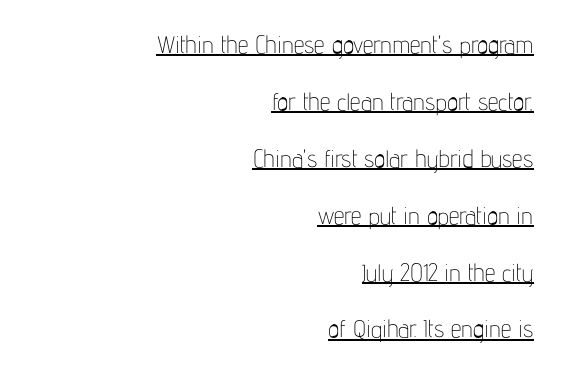
Q: Is the text bold? A: No.
Q: Is the text italic (slanted)? A: No, it is upright.
Q: Is the text underlined? A: Yes.
Q: How is the paragraph aligned? A: Right-aligned.
Q: Is the spacing between letters normal or unusually wide? A: Normal.
Q: Is the spacing between lines tight, normal or loose? A: Loose.
